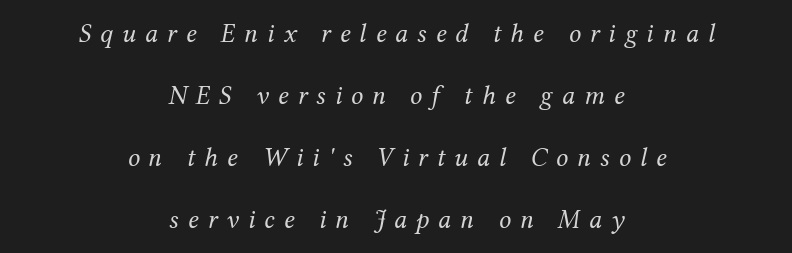
The image shows 27 px text type, italic (leaning right); set centered, loose line spacing (2.3x), unusually wide letter spacing (+0.33 em), not underlined.
